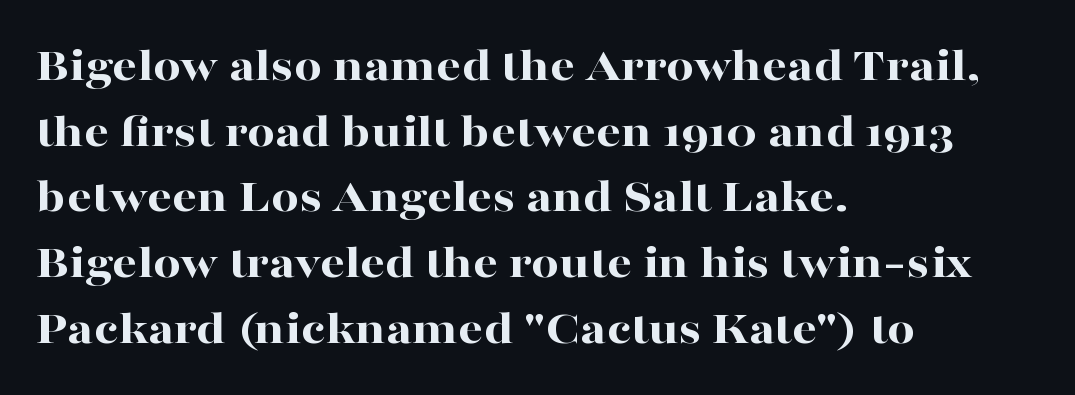
The image shows 49 px bold, wide serif type, upright; set left-aligned, normal line spacing (1.34x), normal letter spacing, not underlined; high stroke contrast and a medium x-height.
